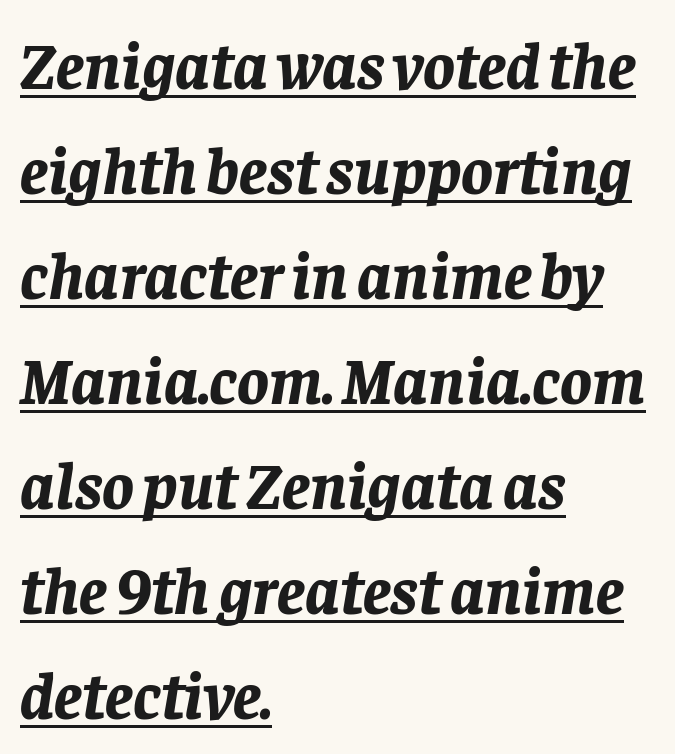
{"italic": "yes", "lean": "right", "slant_degrees": 8, "bold": "yes", "weight": "bold", "width": "normal", "stroke_contrast": "low", "x_height": "large", "monospaced": "no", "underline": "yes", "align": "left", "line_spacing": "normal", "line_spacing_ratio": 1.59, "letter_spacing": "normal", "letter_spacing_em": 0.0, "glyph_px": 66}
